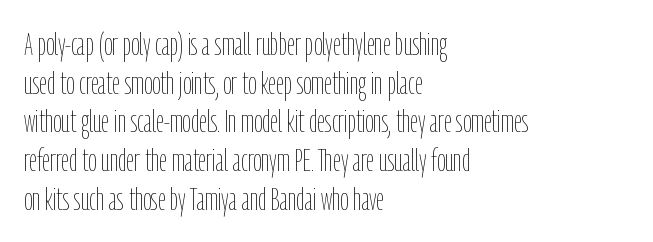
{"italic": "no", "bold": "no", "weight": "thin", "width": "condensed", "stroke_contrast": "low", "x_height": "medium", "monospaced": "no", "underline": "no", "align": "left", "line_spacing_ratio": 1.21, "letter_spacing": "normal", "letter_spacing_em": 0.0, "glyph_px": 32}
